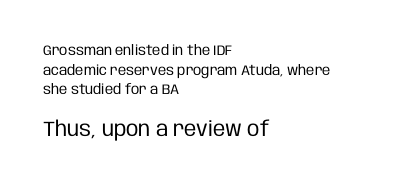
Quick note: underline off. The typography opts for an upright posture over an oblique one. Summary of vertical rhythm: regular, with standard interline spacing. The paragraph shown leans on its left margin. The font sits on the lighter half of the weight spectrum, regular included.
